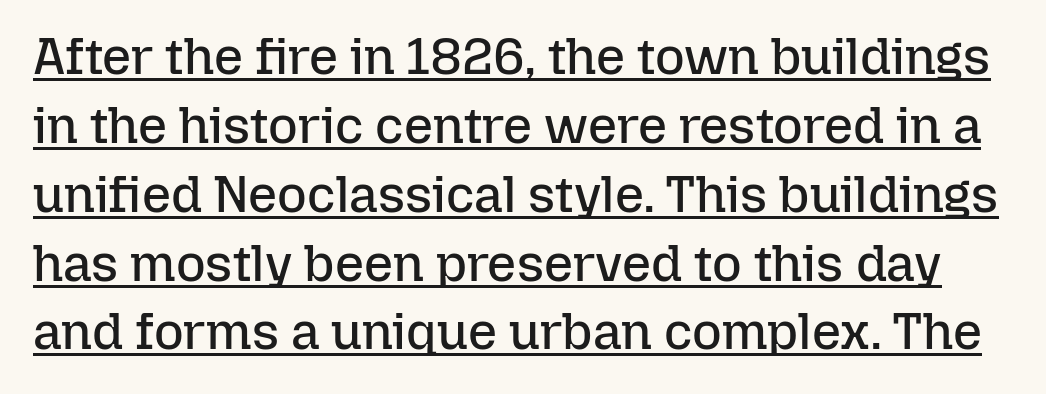
The image shows 51 px regular-weight type, upright; set normal line spacing (1.35x), normal letter spacing, underlined; low stroke contrast and a medium x-height.
